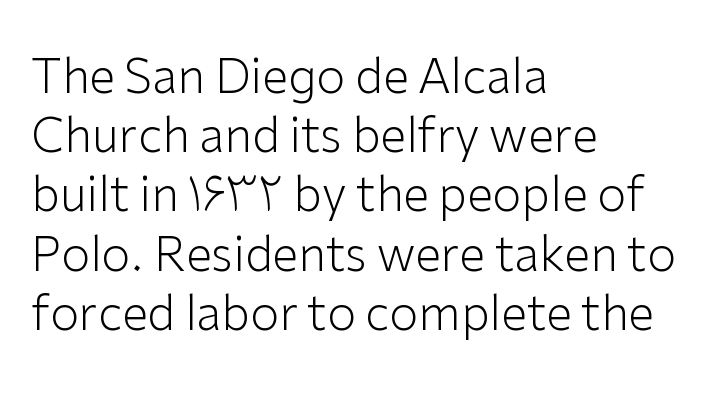
Q: Is the text bold? A: No.
Q: Is the text italic (slanted)? A: No, it is upright.
Q: Is the typeface a serif or a sans-serif typeface? A: Sans-serif.
Q: Is the text underlined? A: No.
Q: How is the paragraph aligned? A: Left-aligned.
Q: Is the spacing between letters normal or unusually wide? A: Normal.
Q: Is the spacing between lines tight, normal or loose? A: Normal.
Q: Width (condensed, normal, or wide)? A: Normal.
Q: Stroke contrast? A: Low.
Q: x-height? A: Medium.
Q: Monospaced? A: No.
